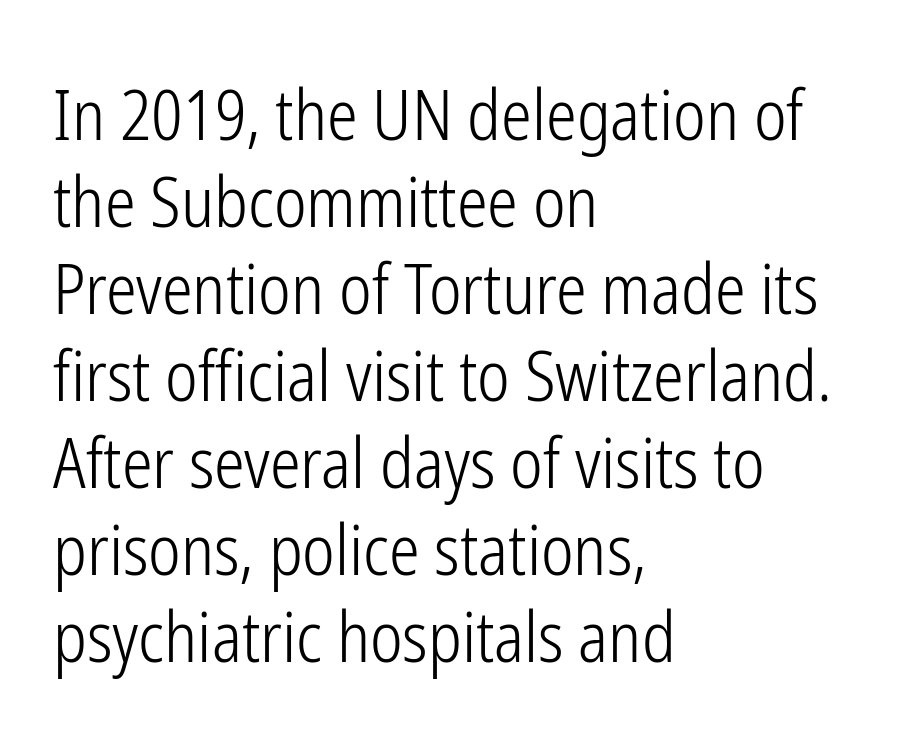
The image shows 69 px light, condensed sans-serif type, upright; set left-aligned, normal line spacing (1.26x), normal letter spacing, not underlined; low stroke contrast and a medium x-height.
